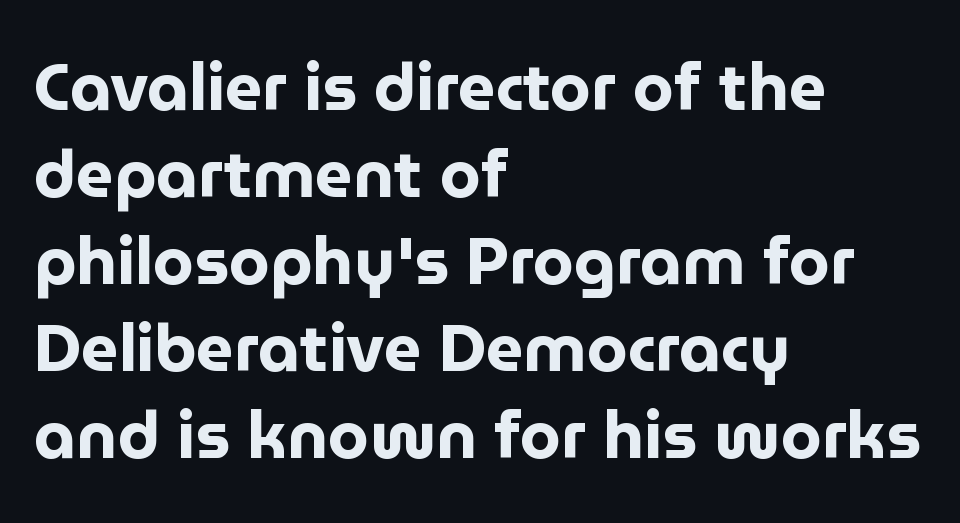
{"serif": "no", "italic": "no", "bold": "yes", "weight": "bold", "width": "normal", "stroke_contrast": "low", "x_height": "medium", "monospaced": "no", "underline": "no", "align": "left", "line_spacing": "normal", "line_spacing_ratio": 1.32, "letter_spacing": "normal", "letter_spacing_em": 0.0, "glyph_px": 66}
